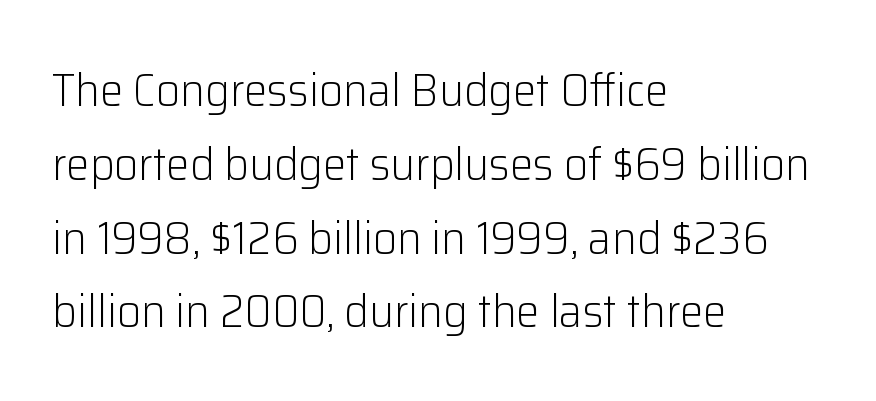
{"serif": "no", "italic": "no", "bold": "no", "weight": "light", "width": "normal", "stroke_contrast": "low", "x_height": "medium", "monospaced": "no", "underline": "no", "align": "left", "line_spacing": "normal", "line_spacing_ratio": 1.57, "letter_spacing": "normal", "letter_spacing_em": 0.0, "glyph_px": 47}
